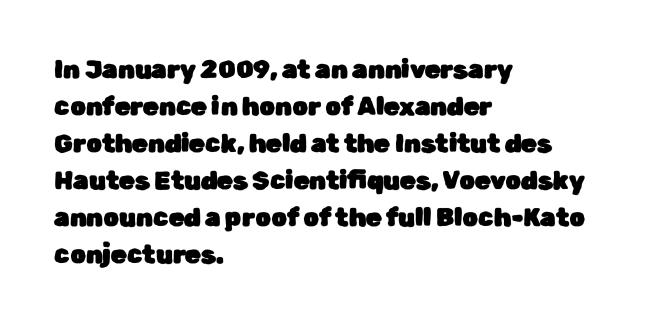
The image shows 25 px text type, upright; set left-aligned, normal line spacing (1.48x), normal letter spacing, not underlined.
